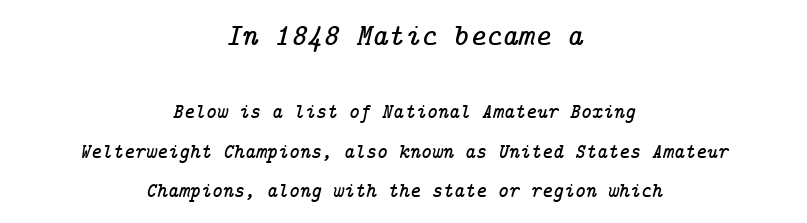
Q: Is the text italic (slanted)? A: Yes, it leans right by about 14 degrees.
Q: Is the typeface a serif or a sans-serif typeface? A: Serif.
Q: Is the text underlined? A: No.
Q: How is the paragraph aligned? A: Centered.
Q: Is the spacing between letters normal or unusually wide? A: Normal.
Q: Which block of text is set in a larger size, the first (top) or the second (bottom)? A: The first (top) one.
Q: Width (condensed, normal, or wide)? A: Normal.
Q: Stroke contrast? A: Low.
Q: x-height? A: Medium.
